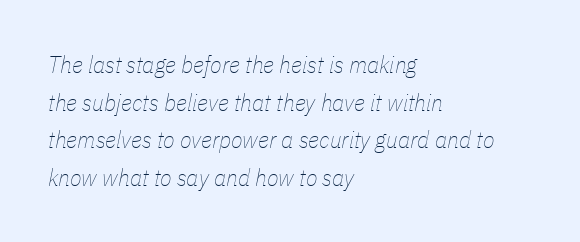
The image shows 24 px text type, italic (leaning right); set left-aligned, normal line spacing (1.57x), normal letter spacing, not underlined.
